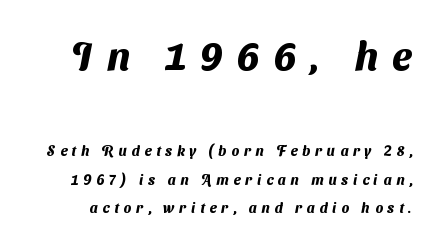
The gaps between neighbouring characters are conspicuously large. The face used here is proportionally spaced, like ordinary book or web type. Students, this is bold: see how much ink each stroke carries. Character size in the leading block exceeds that of the trailing block. The font family rendered here belongs to the sans-serif group. The area under the type is left untouched.
